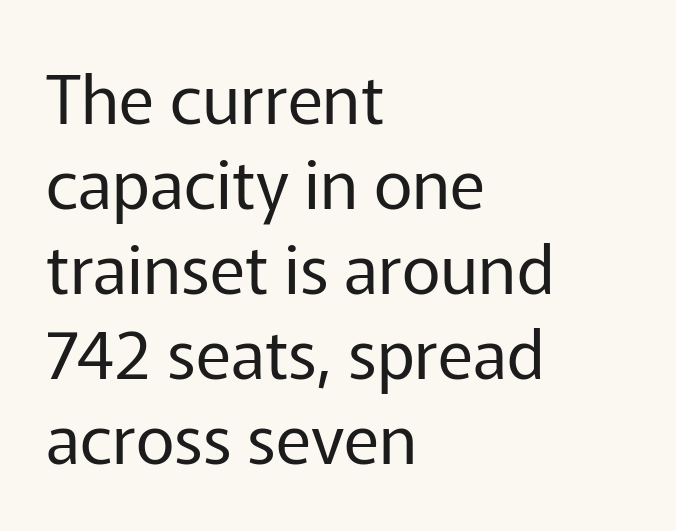
Q: Is the text bold? A: No.
Q: Is the text italic (slanted)? A: No, it is upright.
Q: Is the typeface a serif or a sans-serif typeface? A: Sans-serif.
Q: Is the text underlined? A: No.
Q: How is the paragraph aligned? A: Left-aligned.
Q: Is the spacing between letters normal or unusually wide? A: Normal.
Q: Is the spacing between lines tight, normal or loose? A: Normal.
Q: Width (condensed, normal, or wide)? A: Normal.
Q: Stroke contrast? A: Low.
Q: x-height? A: Medium.
Q: Monospaced? A: No.
